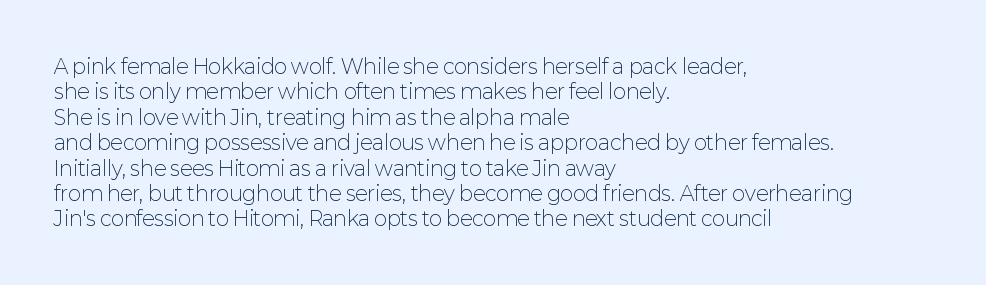
{"italic": "no", "bold": "no", "underline": "no", "align": "left", "line_spacing": "normal", "line_spacing_ratio": 1.27, "letter_spacing": "normal", "letter_spacing_em": 0.0, "glyph_px": 20}
